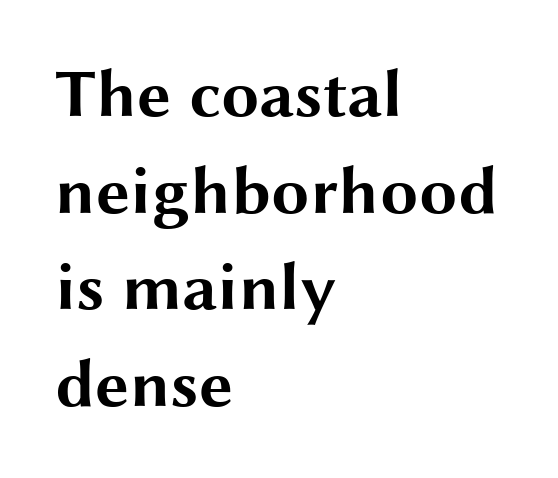
{"serif": "no", "italic": "no", "bold": "yes", "weight": "bold", "width": "wide", "stroke_contrast": "medium", "x_height": "medium", "monospaced": "no", "underline": "no", "align": "left", "line_spacing": "normal", "line_spacing_ratio": 1.42, "letter_spacing": "normal", "letter_spacing_em": 0.0, "glyph_px": 68}
